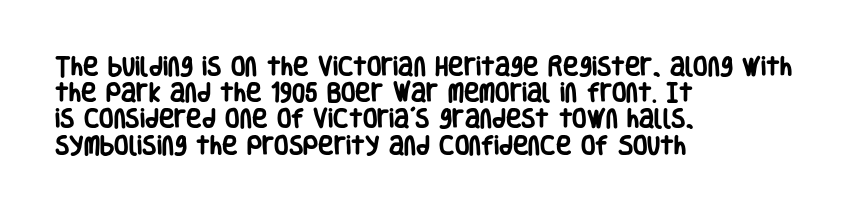
{"italic": "no", "bold": "yes", "underline": "no", "align": "left", "line_spacing": "normal", "line_spacing_ratio": 1.25, "letter_spacing": "normal", "letter_spacing_em": 0.0, "glyph_px": 21}
